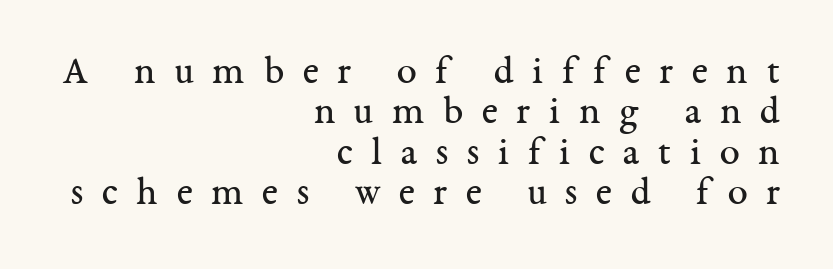
{"serif": "yes", "italic": "no", "bold": "no", "weight": "regular", "width": "normal", "stroke_contrast": "medium", "x_height": "medium", "monospaced": "no", "underline": "no", "align": "right", "line_spacing": "tight", "line_spacing_ratio": 1.01, "letter_spacing": "wide", "letter_spacing_em": 0.47, "glyph_px": 40}
